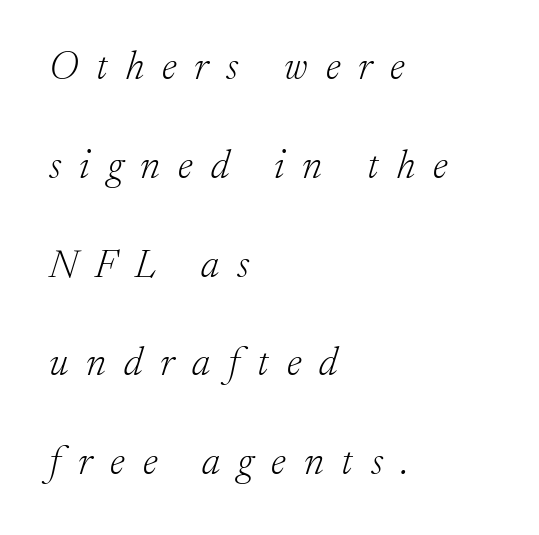
Q: Is the text bold? A: No.
Q: Is the text italic (slanted)? A: Yes, it leans right by about 17 degrees.
Q: Is the typeface a serif or a sans-serif typeface? A: Serif.
Q: Is the text underlined? A: No.
Q: How is the paragraph aligned? A: Left-aligned.
Q: Is the spacing between letters normal or unusually wide? A: Unusually wide.
Q: Is the spacing between lines tight, normal or loose? A: Loose.
Q: Width (condensed, normal, or wide)? A: Normal.
Q: Stroke contrast? A: Low.
Q: x-height? A: Medium.
Q: Monospaced? A: No.
